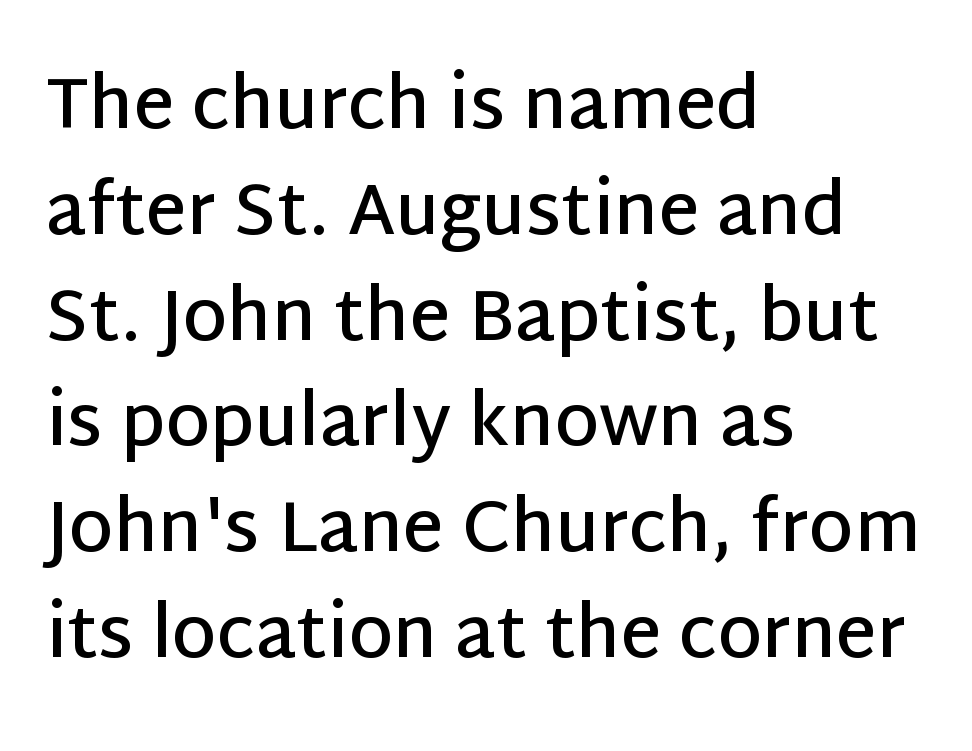
Check under the words: just untouched page. Honestly, the row spacing looks completely unremarkable. The typesetter chose a ragged-right arrangement here. The font is running at a semibold setting, under full bold. Spacing verdict: proportional, widths tailored to each character.
